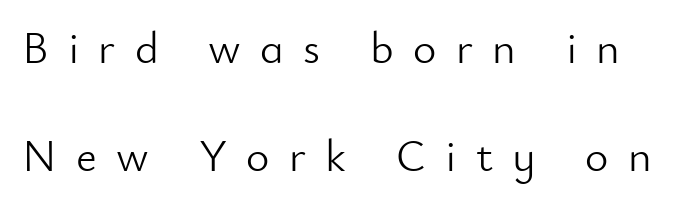
The passage shown is not underscored anywhere. The letters advance in unequal steps, a hallmark of proportional type. Heft: none added — not bold. The rendering uses a large line-height, opening up the rows. These lines were composed using upright roman letters.
